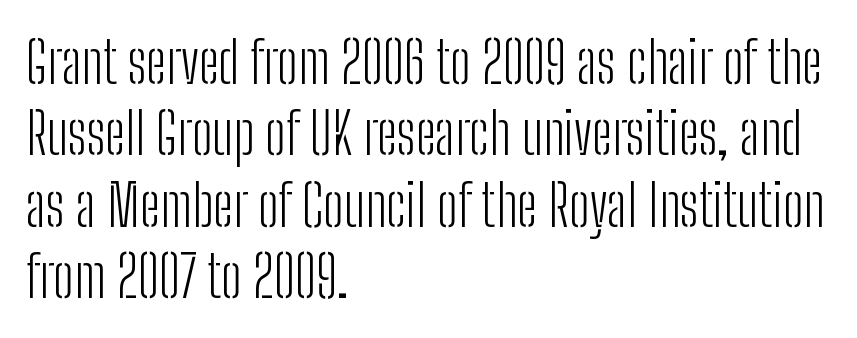
The image shows 58 px light, condensed sans-serif type, upright; set left-aligned, line spacing 1.23x, normal letter spacing, not underlined; low stroke contrast and a medium x-height.
